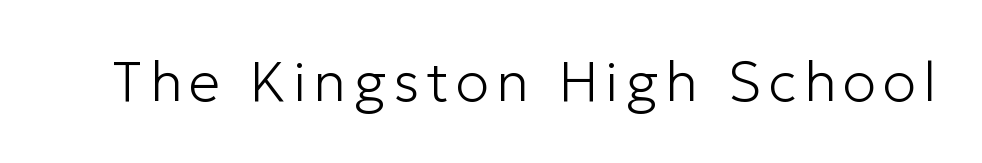
Is there any slant? The stems are plumb. No letter is thick-stroked: the sample isn't bold. A typesetter would label this face a sans. A clean baseline with only descenders dipping below it. Is this a fixed-width face? No — the glyphs have proportional, varying widths.
